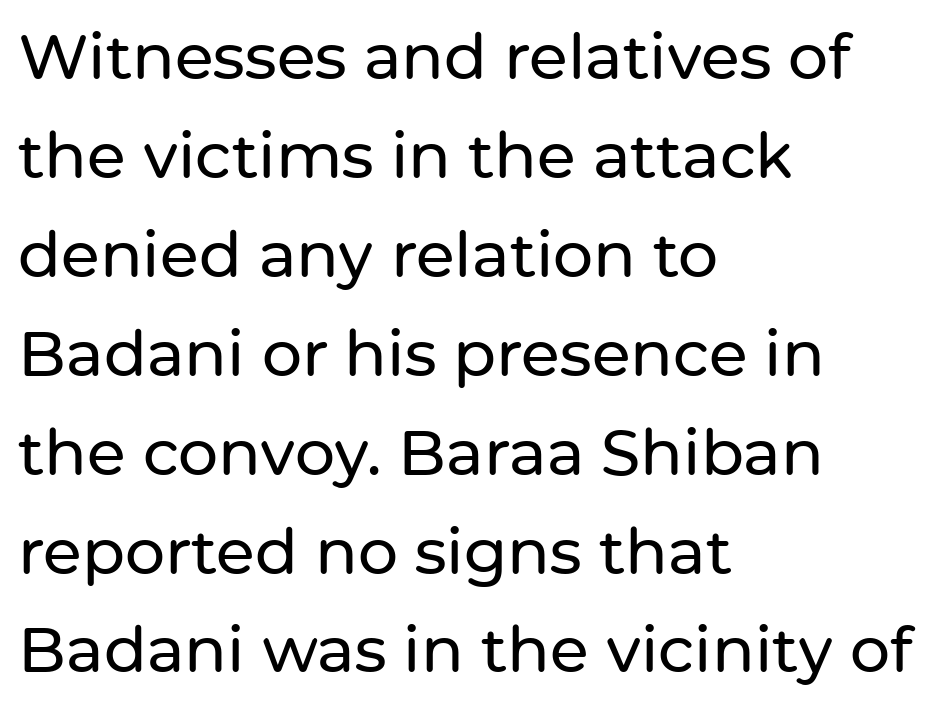
{"serif": "no", "italic": "no", "width": "normal", "stroke_contrast": "low", "x_height": "medium", "monospaced": "no", "underline": "no", "align": "left", "line_spacing": "normal", "line_spacing_ratio": 1.57, "letter_spacing": "normal", "letter_spacing_em": 0.0, "glyph_px": 63}
